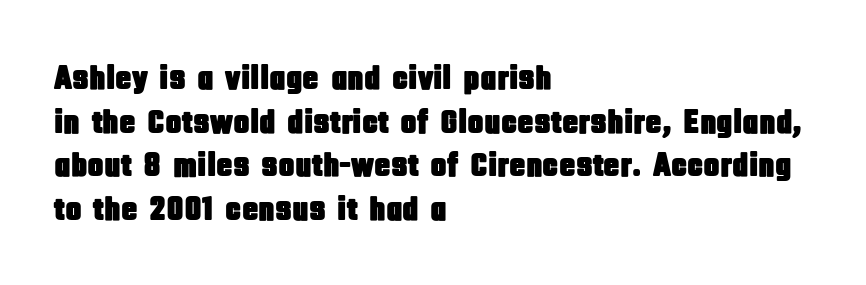
{"serif": "no", "italic": "no", "width": "condensed", "stroke_contrast": "low", "x_height": "large", "monospaced": "no", "underline": "no", "align": "left", "line_spacing": "normal", "line_spacing_ratio": 1.28, "letter_spacing": "normal", "letter_spacing_em": 0.0, "glyph_px": 34}
